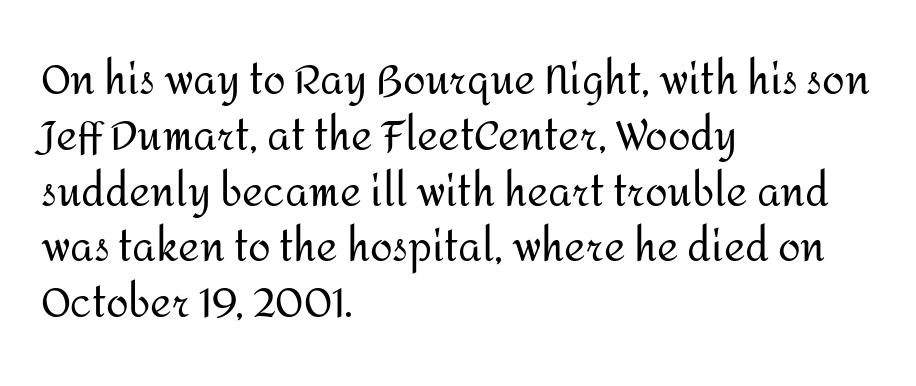
{"serif": "no", "italic": "no", "bold": "no", "weight": "regular", "width": "normal", "stroke_contrast": "medium", "x_height": "medium", "monospaced": "no", "underline": "no", "align": "left", "line_spacing": "normal", "line_spacing_ratio": 1.36, "letter_spacing": "normal", "letter_spacing_em": 0.0, "glyph_px": 41}
